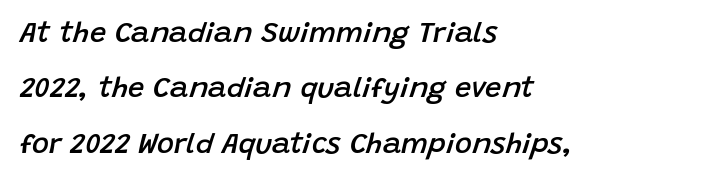
The image shows 29 px semibold type, italic (leaning right); set left-aligned, loose line spacing (1.91x), normal letter spacing, not underlined; low stroke contrast and a large x-height.
